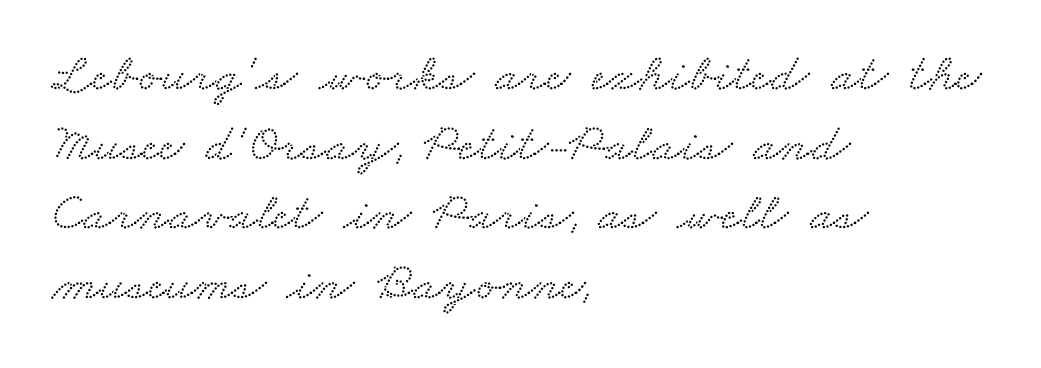
The lines in this sample share a left origin and differ only in where they stop. Is this a fixed-width face? No — the glyphs have proportional, varying widths. The leading is moderate, giving the passage an even texture.
